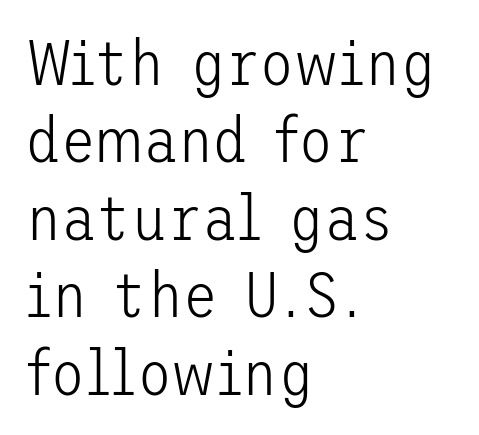
Nobody drew a line under any word here. To sum up the face: it is a sans, with no serifs. Is the letter spacing exaggerated? No — it looks like the ordinary default. Does the copy run flush right? No — it runs flush left. Nope, not italic — everything's standing straight.
